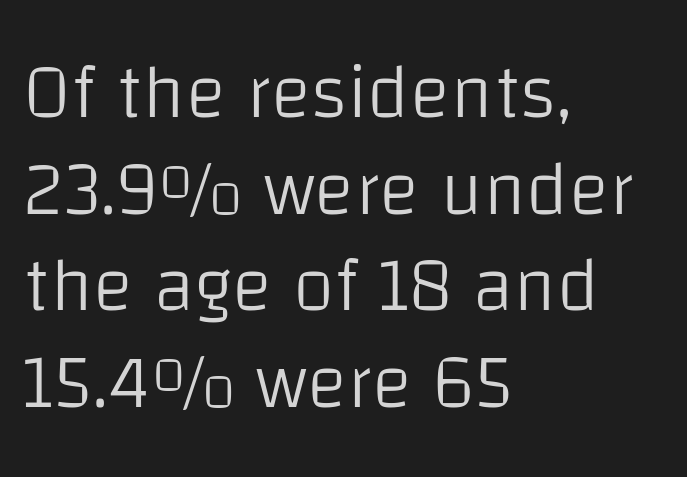
{"serif": "no", "italic": "no", "bold": "no", "weight": "light", "width": "normal", "stroke_contrast": "low", "x_height": "large", "monospaced": "no", "underline": "no", "align": "left", "line_spacing": "normal", "line_spacing_ratio": 1.27, "letter_spacing": "normal", "letter_spacing_em": 0.0, "glyph_px": 76}
